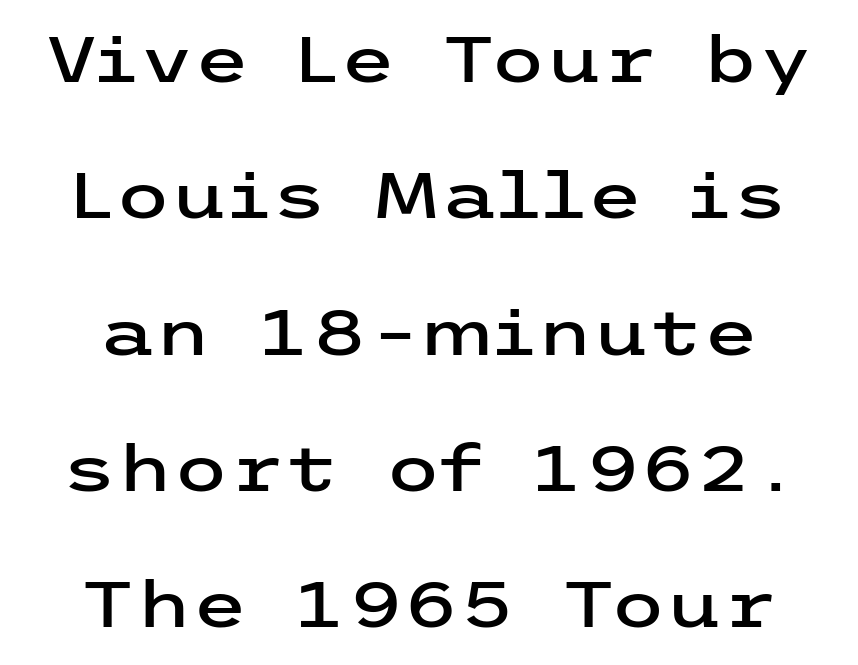
Q: Is the text italic (slanted)? A: No, it is upright.
Q: Is the typeface a serif or a sans-serif typeface? A: Sans-serif.
Q: Is the text underlined? A: No.
Q: Is the spacing between letters normal or unusually wide? A: Normal.
Q: Is the spacing between lines tight, normal or loose? A: Loose.
Q: Width (condensed, normal, or wide)? A: Wide.
Q: Stroke contrast? A: Low.
Q: x-height? A: Medium.
